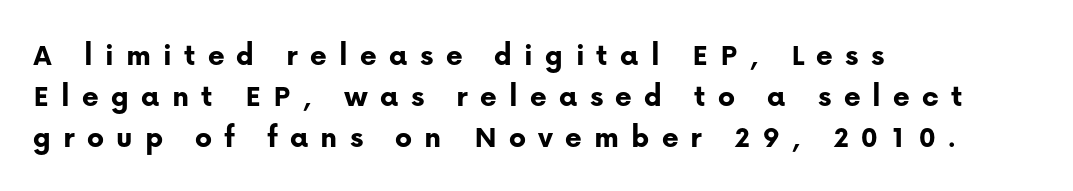
Q: Is the text bold? A: Yes.
Q: Is the text italic (slanted)? A: No, it is upright.
Q: Is the typeface a serif or a sans-serif typeface? A: Sans-serif.
Q: Is the text underlined? A: No.
Q: How is the paragraph aligned? A: Left-aligned.
Q: Is the spacing between letters normal or unusually wide? A: Unusually wide.
Q: Is the spacing between lines tight, normal or loose? A: Normal.
Q: Width (condensed, normal, or wide)? A: Normal.
Q: Stroke contrast? A: Low.
Q: x-height? A: Medium.
Q: Monospaced? A: No.
